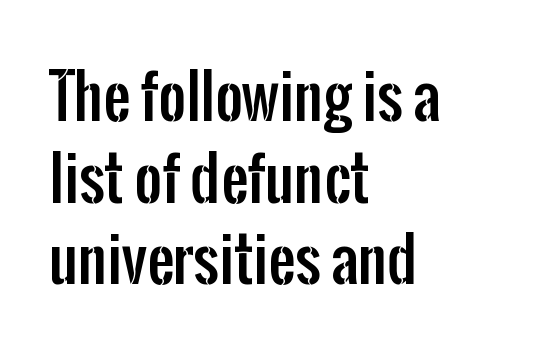
The specimen reads as upright at a glance. Check under the words: just untouched page. Normally led — the rows are evenly, conventionally spaced. Looks like regular typesetting: each glyph gets only the width it needs.
